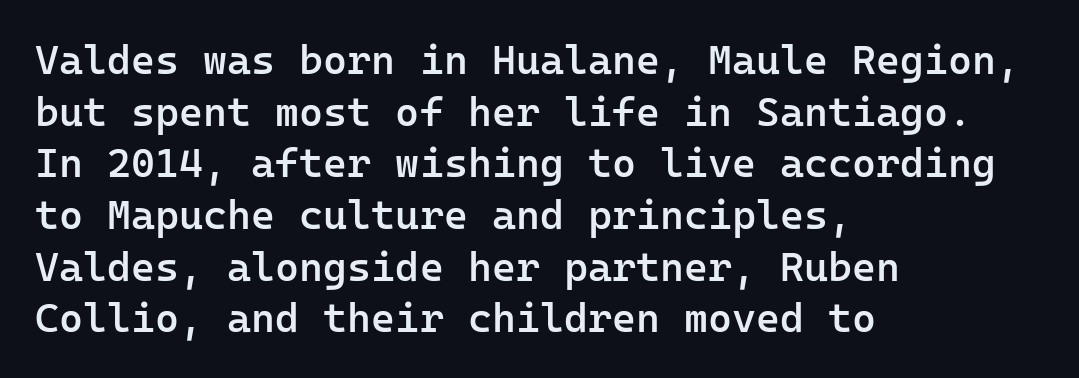
{"serif": "no", "italic": "no", "bold": "semi", "weight": "semibold", "width": "normal", "stroke_contrast": "low", "x_height": "medium", "monospaced": "yes", "underline": "no", "align": "left", "line_spacing": "normal", "line_spacing_ratio": 1.26, "letter_spacing": "normal", "letter_spacing_em": 0.0, "glyph_px": 41}
